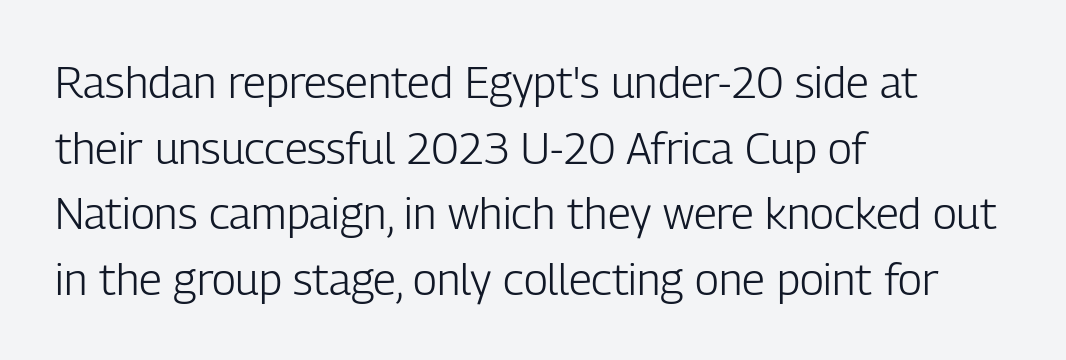
Q: Is the text bold? A: No.
Q: Is the text italic (slanted)? A: No, it is upright.
Q: Is the typeface a serif or a sans-serif typeface? A: Sans-serif.
Q: Is the text underlined? A: No.
Q: How is the paragraph aligned? A: Left-aligned.
Q: Is the spacing between letters normal or unusually wide? A: Normal.
Q: Is the spacing between lines tight, normal or loose? A: Normal.
Q: Width (condensed, normal, or wide)? A: Condensed.
Q: Stroke contrast? A: Low.
Q: x-height? A: Medium.
Q: Monospaced? A: No.
